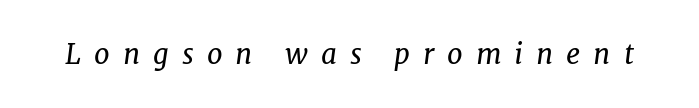
Q: Is the text bold? A: No.
Q: Is the text italic (slanted)? A: Yes, it leans right by about 7 degrees.
Q: Is the typeface a serif or a sans-serif typeface? A: Serif.
Q: Is the text underlined? A: No.
Q: Is the spacing between letters normal or unusually wide? A: Unusually wide.
Q: Width (condensed, normal, or wide)? A: Normal.
Q: Stroke contrast? A: Low.
Q: x-height? A: Medium.
Q: Monospaced? A: No.
